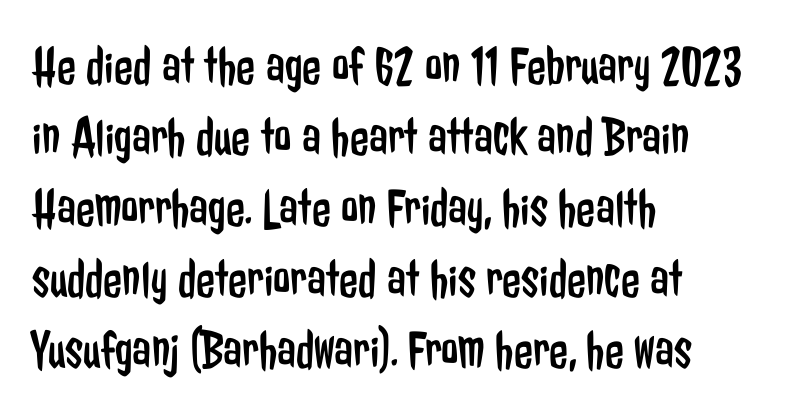
{"serif": "no", "italic": "no", "bold": "no", "weight": "regular", "width": "condensed", "stroke_contrast": "low", "x_height": "medium", "monospaced": "no", "underline": "no", "align": "left", "line_spacing": "normal", "line_spacing_ratio": 1.29, "letter_spacing": "normal", "letter_spacing_em": 0.0, "glyph_px": 55}
